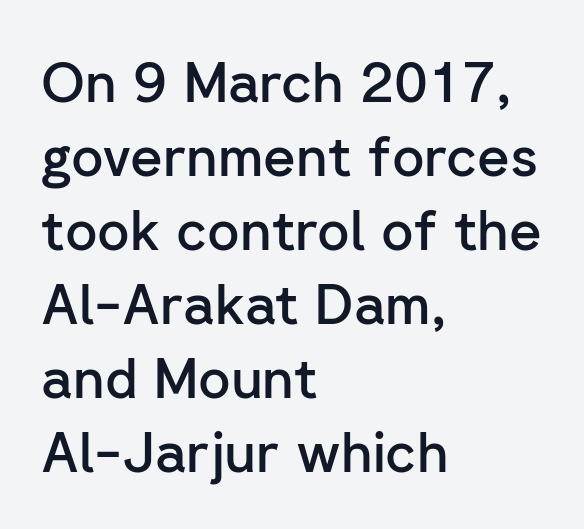
Q: Is the text bold? A: Semi-bold.
Q: Is the text italic (slanted)? A: No, it is upright.
Q: Is the typeface a serif or a sans-serif typeface? A: Sans-serif.
Q: Is the text underlined? A: No.
Q: How is the paragraph aligned? A: Left-aligned.
Q: Is the spacing between letters normal or unusually wide? A: Normal.
Q: Is the spacing between lines tight, normal or loose? A: Normal.
Q: Width (condensed, normal, or wide)? A: Normal.
Q: Stroke contrast? A: Low.
Q: x-height? A: Medium.
Q: Monospaced? A: No.
